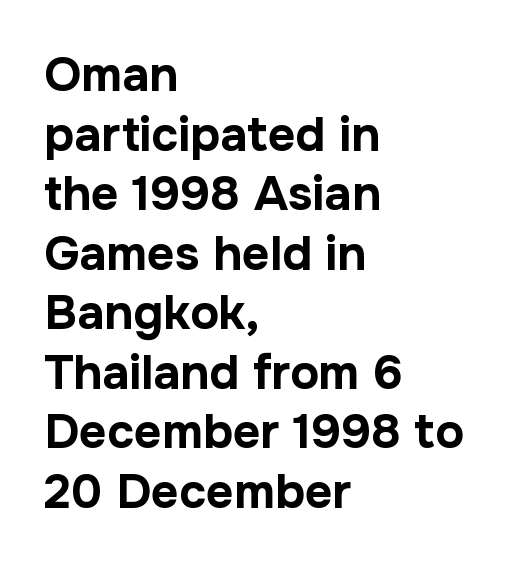
The image shows 48 px bold sans-serif type, upright; set left-aligned, line spacing 1.24x, normal letter spacing, not underlined; low stroke contrast and a medium x-height.
